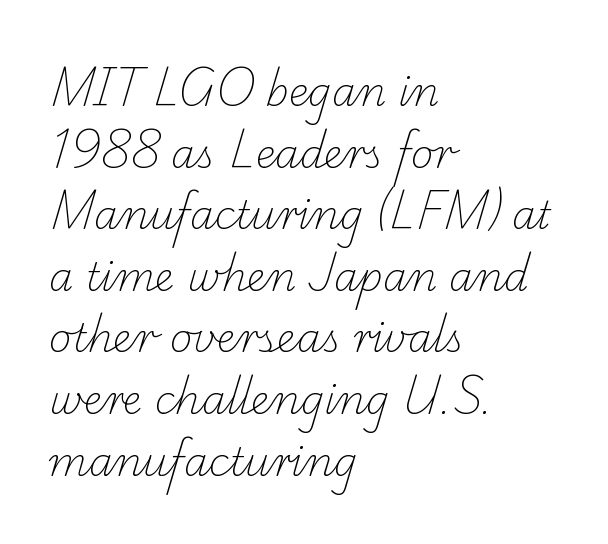
The image shows 39 px light serif type; set left-aligned, normal line spacing (1.58x), normal letter spacing, not underlined; low stroke contrast and a small x-height.
